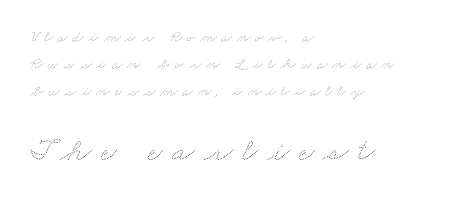
The image shows 33 px thin, wide type; set left-aligned, normal line spacing (1.68x), unusually wide letter spacing (+0.28 em), not underlined; the second (bottom) block is 2.06x larger; medium stroke contrast and a small x-height.
